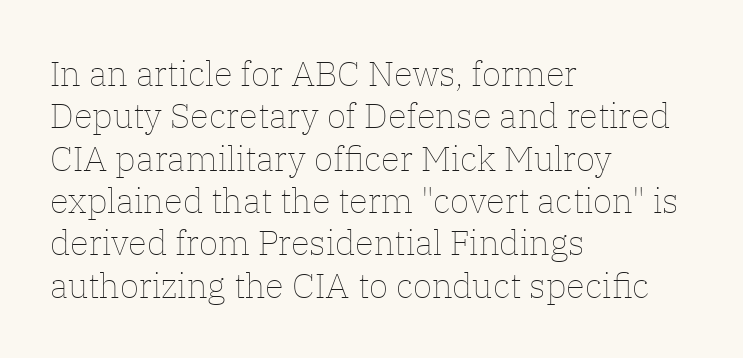
{"italic": "no", "bold": "no", "weight": "thin", "width": "normal", "stroke_contrast": "low", "x_height": "medium", "monospaced": "no", "underline": "no", "align": "left", "line_spacing_ratio": 1.21, "letter_spacing": "normal", "letter_spacing_em": 0.0, "glyph_px": 35}
